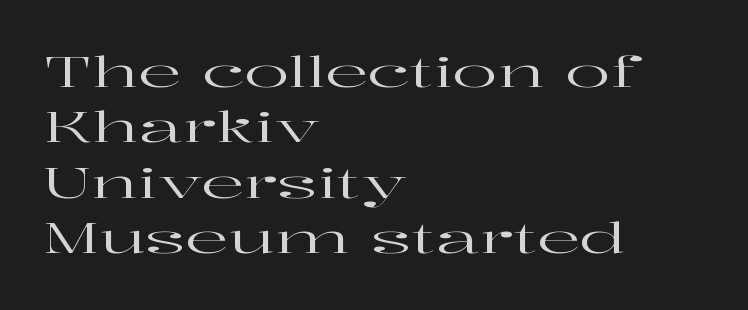
The image shows 42 px wide serif type, upright; set left-aligned, normal line spacing (1.32x), normal letter spacing, not underlined; high stroke contrast and a medium x-height.
